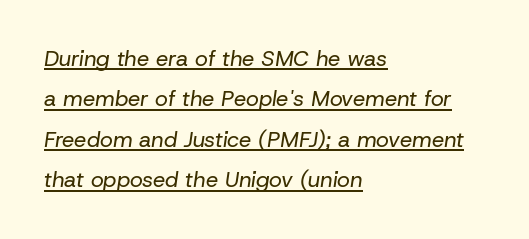
The image shows 22 px text type, italic (leaning right); set left-aligned, line spacing 1.84x, normal letter spacing, underlined.
